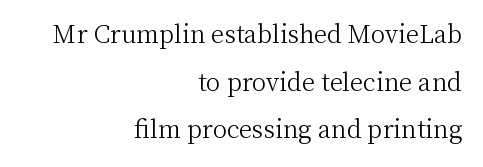
The image shows 24 px text type, upright; set right-aligned, loose line spacing (1.98x), normal letter spacing, not underlined.
